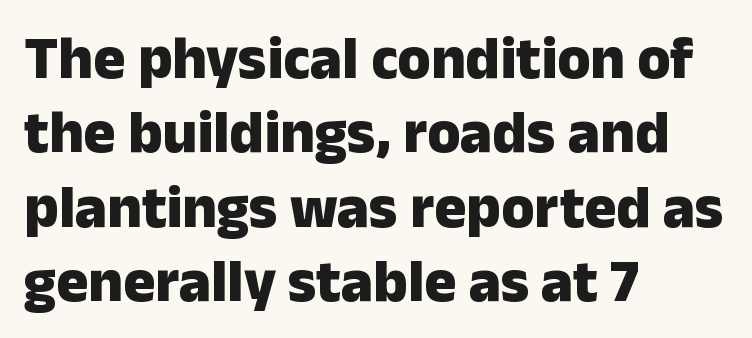
{"serif": "no", "italic": "no", "bold": "yes", "weight": "heavy", "width": "normal", "stroke_contrast": "low", "x_height": "medium", "monospaced": "no", "underline": "no", "align": "left", "line_spacing_ratio": 1.24, "letter_spacing": "normal", "letter_spacing_em": 0.0, "glyph_px": 60}
